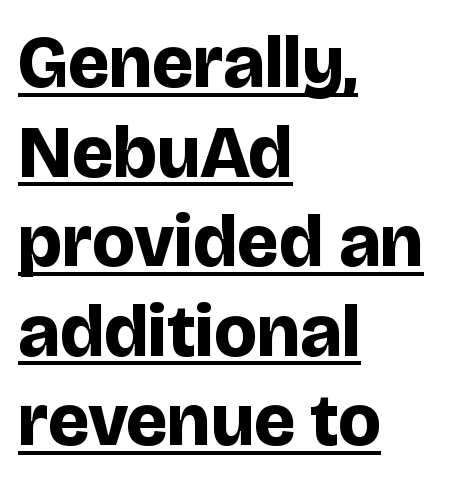
The image shows 74 px bold sans-serif type, upright; set left-aligned, line spacing 1.21x, normal letter spacing, underlined; low stroke contrast and a large x-height.
